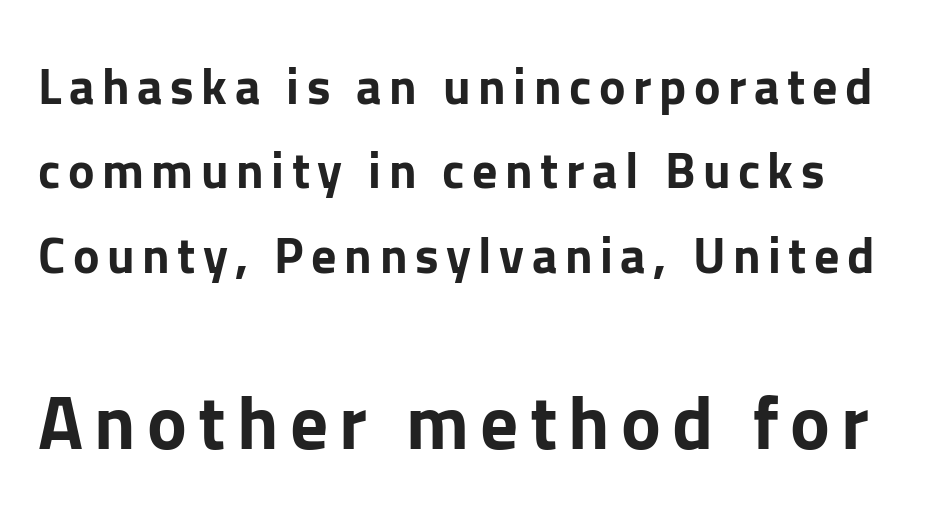
{"serif": "no", "italic": "no", "bold": "yes", "weight": "bold", "width": "normal", "stroke_contrast": "low", "x_height": "medium", "monospaced": "no", "underline": "no", "line_spacing": "normal", "line_spacing_ratio": 1.69, "larger_block": "second", "size_ratio": 1.5, "glyph_px": 75}
